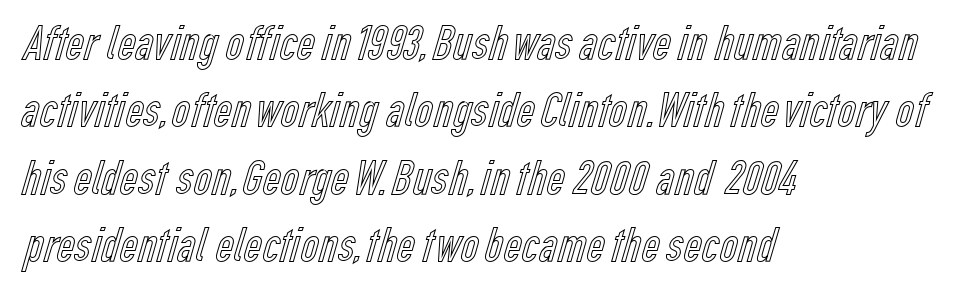
Q: Is the text italic (slanted)? A: Yes.
Q: Is the text underlined? A: No.
Q: How is the paragraph aligned? A: Left-aligned.
Q: Is the spacing between letters normal or unusually wide? A: Normal.
Q: Is the spacing between lines tight, normal or loose? A: Normal.
Q: Width (condensed, normal, or wide)? A: Condensed.
Q: x-height? A: Medium.
Q: Monospaced? A: No.
